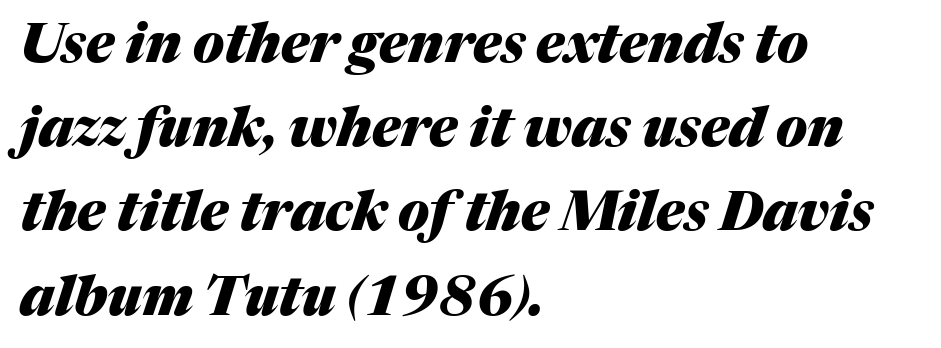
This rendering leaves character spacing at its baseline value. The specimen omits any rule beneath the text block's lines. Each new line begins a customary step beneath the previous one. Leftover space on each line is placed entirely after the last word. A full-strength bold gives these letters their thick strokes.
